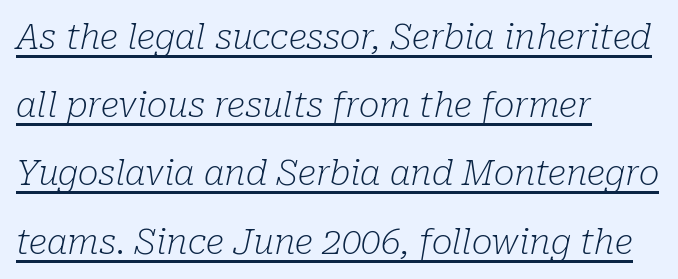
Q: Is the text bold? A: No.
Q: Is the text italic (slanted)? A: Yes, it leans right by about 10 degrees.
Q: Is the typeface a serif or a sans-serif typeface? A: Serif.
Q: Is the text underlined? A: Yes.
Q: How is the paragraph aligned? A: Left-aligned.
Q: Is the spacing between letters normal or unusually wide? A: Normal.
Q: Is the spacing between lines tight, normal or loose? A: Loose.
Q: Width (condensed, normal, or wide)? A: Normal.
Q: Stroke contrast? A: Low.
Q: x-height? A: Medium.
Q: Monospaced? A: No.
